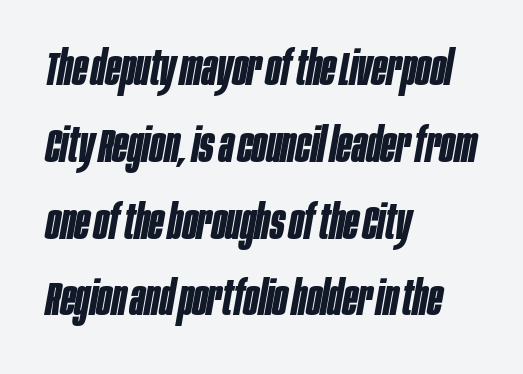
The image shows 48 px bold, condensed type, italic (leaning right); set left-aligned, normal line spacing (1.6x), normal letter spacing, not underlined; low stroke contrast and a large x-height.
